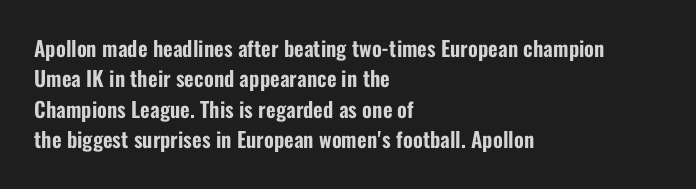
The image shows 21 px text type, upright; set left-aligned, normal line spacing (1.45x), normal letter spacing, not underlined.
